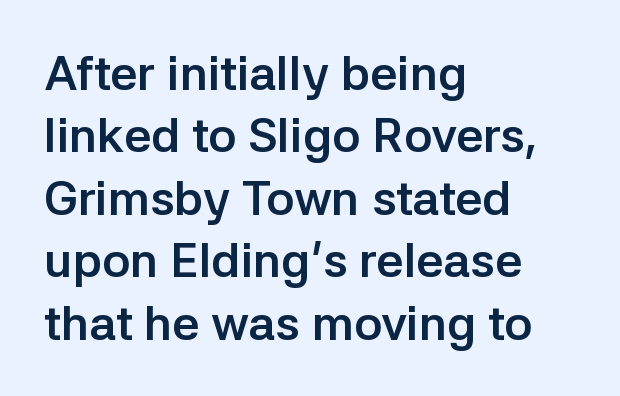
Do the characters align in a grid? No, the font is proportional. What stands out about the letter spacing? Nothing — it is the standard amount. Is there any slant? The stems are plumb. Decoration check: the copy has no underline.
